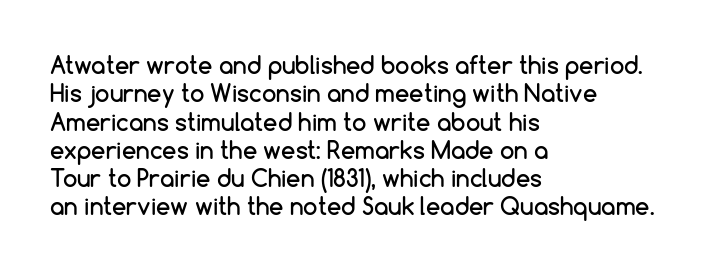
{"italic": "no", "underline": "no", "align": "left", "line_spacing_ratio": 1.23, "letter_spacing": "normal", "letter_spacing_em": 0.0, "glyph_px": 23}
